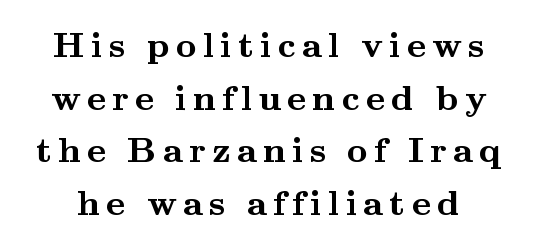
Is there any slant? The stems are plumb. In terms of weight, the rendering is a true, heavy bold. Here the designer chose a conventional face with non-uniform glyph widths. Look at the bottom of the vertical strokes: they flare into serifs here. The space beneath each line is pristine and unruled. Rows of type keep a routine distance in the vertical direction.
